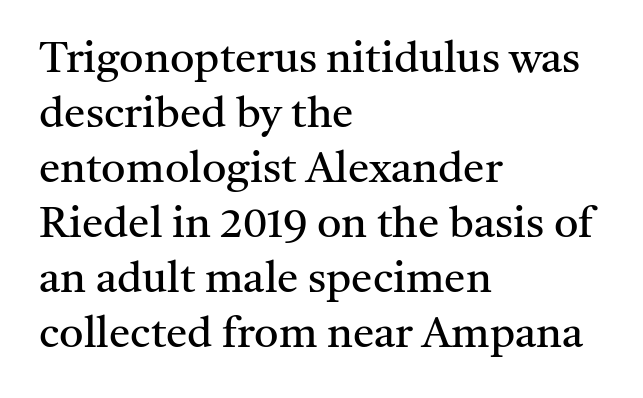
Q: Is the text bold? A: No.
Q: Is the text italic (slanted)? A: No, it is upright.
Q: Is the typeface a serif or a sans-serif typeface? A: Serif.
Q: Is the text underlined? A: No.
Q: How is the paragraph aligned? A: Left-aligned.
Q: Is the spacing between letters normal or unusually wide? A: Normal.
Q: Is the spacing between lines tight, normal or loose? A: Normal.
Q: Width (condensed, normal, or wide)? A: Normal.
Q: Stroke contrast? A: Medium.
Q: x-height? A: Medium.
Q: Monospaced? A: No.
